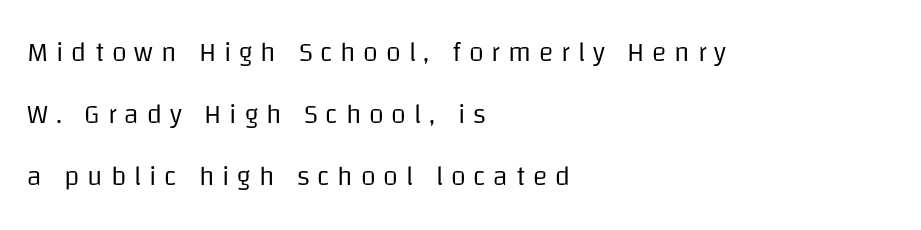
The image shows 27 px text type, upright; set left-aligned, loose line spacing (2.3x), unusually wide letter spacing (+0.29 em), not underlined.
